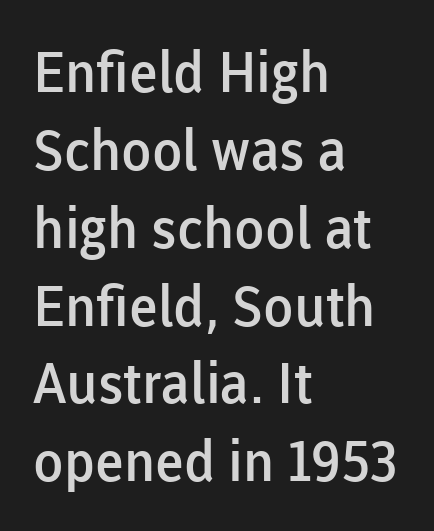
Q: Is the text bold? A: Semi-bold.
Q: Is the text italic (slanted)? A: No, it is upright.
Q: Is the typeface a serif or a sans-serif typeface? A: Sans-serif.
Q: Is the text underlined? A: No.
Q: How is the paragraph aligned? A: Left-aligned.
Q: Is the spacing between letters normal or unusually wide? A: Normal.
Q: Is the spacing between lines tight, normal or loose? A: Normal.
Q: Width (condensed, normal, or wide)? A: Normal.
Q: Stroke contrast? A: Low.
Q: x-height? A: Medium.
Q: Monospaced? A: No.
